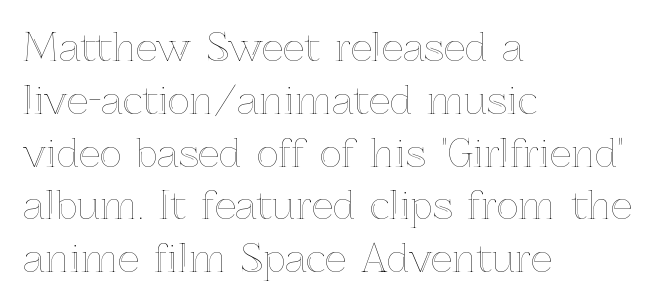
{"italic": "no", "width": "normal", "x_height": "medium", "monospaced": "no", "underline": "no", "align": "left", "line_spacing": "normal", "line_spacing_ratio": 1.39, "letter_spacing": "normal", "letter_spacing_em": 0.0, "glyph_px": 38}
